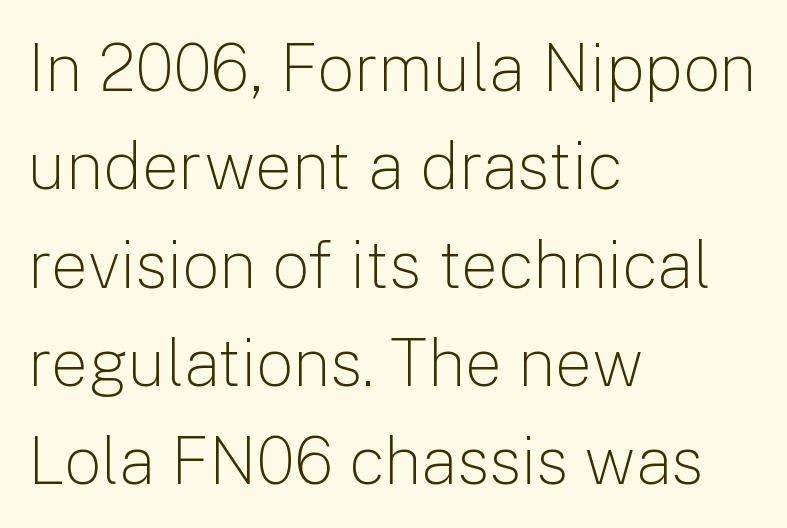
{"serif": "no", "italic": "no", "bold": "no", "weight": "light", "width": "normal", "stroke_contrast": "low", "x_height": "medium", "monospaced": "no", "underline": "no", "align": "left", "line_spacing": "normal", "line_spacing_ratio": 1.49, "letter_spacing": "normal", "letter_spacing_em": 0.0, "glyph_px": 66}
